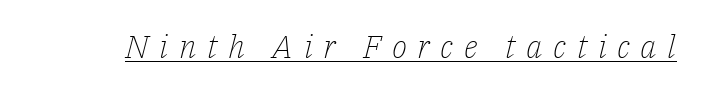
{"serif": "yes", "italic": "yes", "lean": "right", "slant_degrees": 14, "bold": "no", "weight": "light", "width": "normal", "stroke_contrast": "low", "x_height": "medium", "monospaced": "no", "underline": "yes", "letter_spacing": "wide", "letter_spacing_em": 0.33, "glyph_px": 32}
